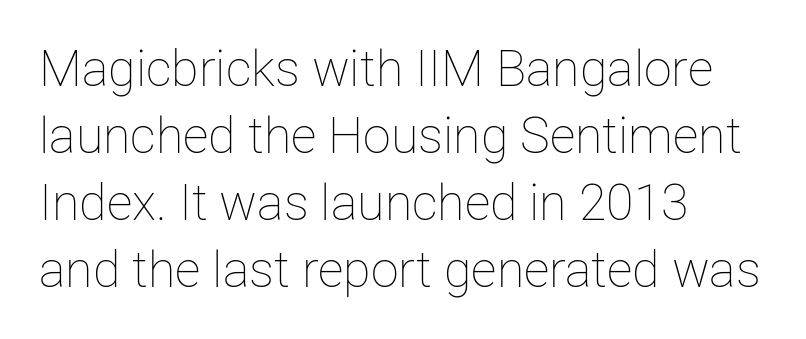
Q: Is the text bold? A: No.
Q: Is the text italic (slanted)? A: No, it is upright.
Q: Is the text underlined? A: No.
Q: How is the paragraph aligned? A: Left-aligned.
Q: Is the spacing between letters normal or unusually wide? A: Normal.
Q: Is the spacing between lines tight, normal or loose? A: Normal.
Q: Width (condensed, normal, or wide)? A: Normal.
Q: Stroke contrast? A: Low.
Q: x-height? A: Medium.
Q: Monospaced? A: No.
